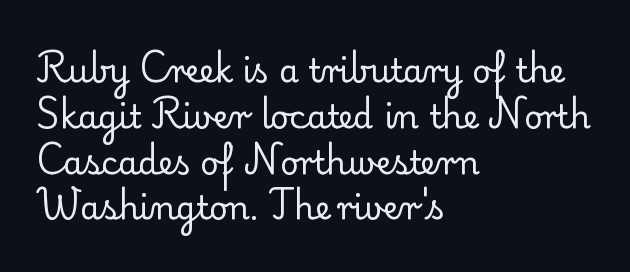
Q: Is the text bold? A: No.
Q: Is the text italic (slanted)? A: No, it is upright.
Q: Is the typeface a serif or a sans-serif typeface? A: Serif.
Q: Is the text underlined? A: No.
Q: How is the paragraph aligned? A: Left-aligned.
Q: Is the spacing between letters normal or unusually wide? A: Normal.
Q: Is the spacing between lines tight, normal or loose? A: Normal.
Q: Width (condensed, normal, or wide)? A: Normal.
Q: Stroke contrast? A: Low.
Q: x-height? A: Small.
Q: Monospaced? A: No.
